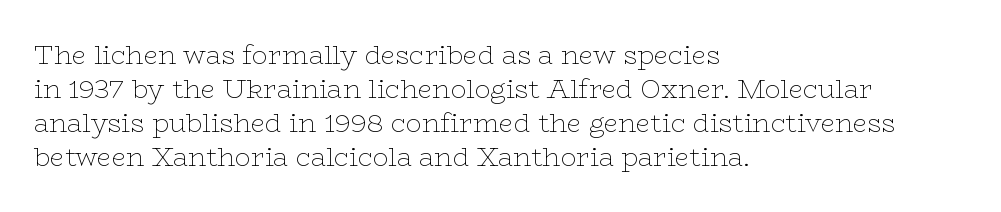
Q: Is the text bold? A: No.
Q: Is the text italic (slanted)? A: No, it is upright.
Q: Is the text underlined? A: No.
Q: How is the paragraph aligned? A: Left-aligned.
Q: Is the spacing between letters normal or unusually wide? A: Normal.
Q: Is the spacing between lines tight, normal or loose? A: Normal.
